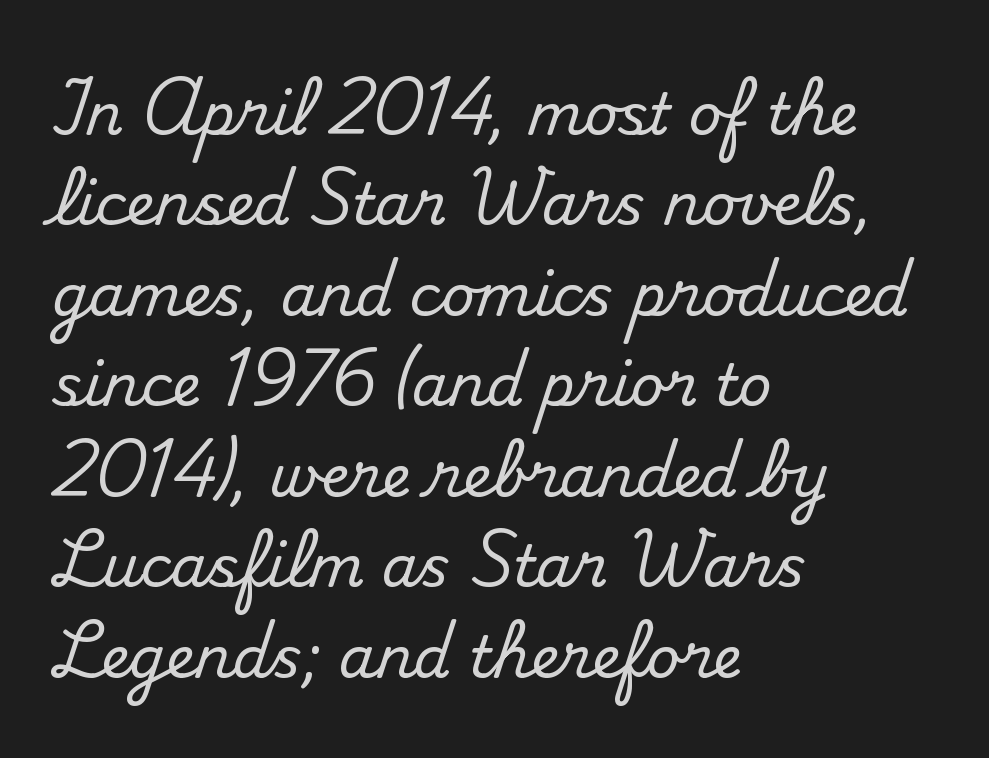
Each new line begins a customary step beneath the previous one. The passage shown is not underscored anywhere. All the whitespace from short lines collects on the right. Old-style or modern, the face here clearly has serifs. Compared with typical body copy, the letter spacing here is the same.
